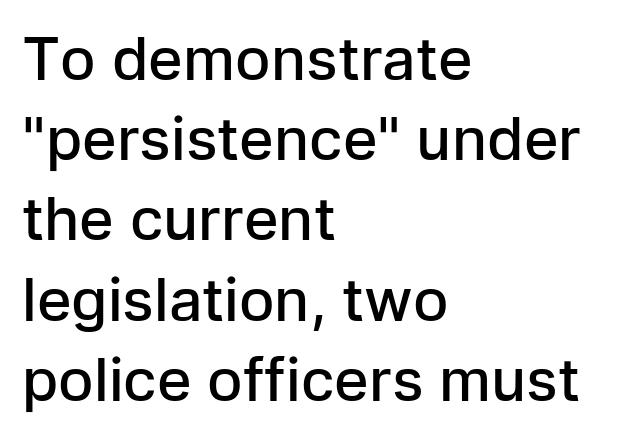
{"serif": "no", "italic": "no", "bold": "semi", "weight": "semibold", "width": "normal", "stroke_contrast": "low", "x_height": "medium", "monospaced": "no", "underline": "no", "align": "left", "line_spacing": "normal", "line_spacing_ratio": 1.36, "letter_spacing": "normal", "letter_spacing_em": 0.0, "glyph_px": 59}
